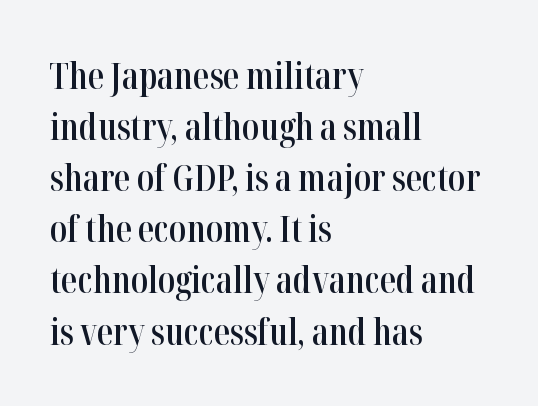
The image shows 36 px semibold, condensed serif type, upright; set left-aligned, normal line spacing (1.42x), normal letter spacing, not underlined; high stroke contrast and a medium x-height.
